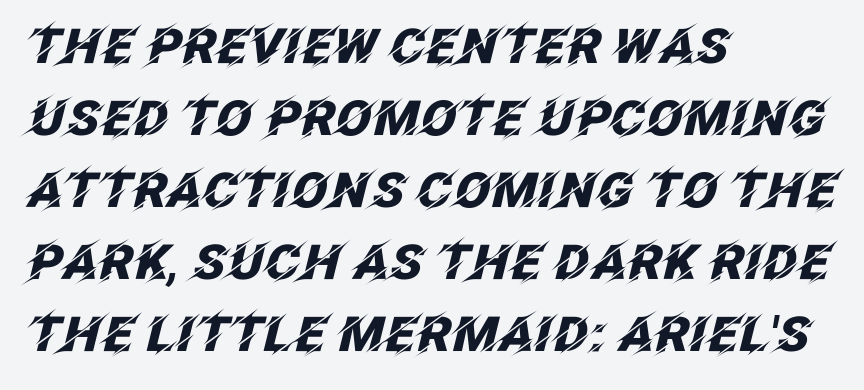
{"italic": "yes", "lean": "right", "slant_degrees": 12, "bold": "yes", "weight": "heavy", "width": "normal", "stroke_contrast": "low", "x_height": "large", "monospaced": "no", "underline": "no", "align": "left", "line_spacing": "normal", "line_spacing_ratio": 1.5, "letter_spacing": "normal", "letter_spacing_em": 0.0, "glyph_px": 48}
